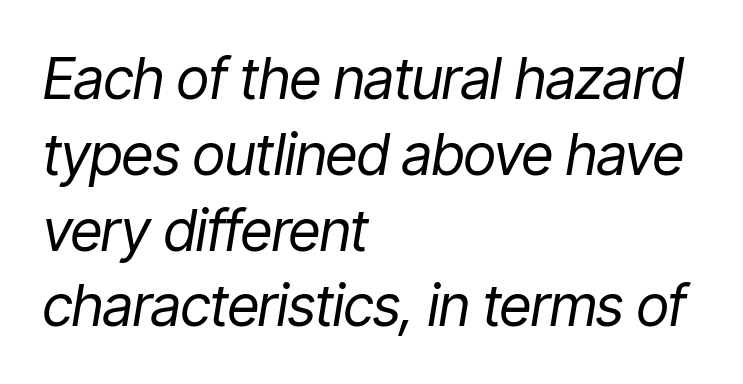
{"italic": "yes", "lean": "right", "slant_degrees": 9, "bold": "no", "weight": "regular", "width": "condensed", "stroke_contrast": "low", "x_height": "medium", "monospaced": "no", "underline": "no", "align": "left", "line_spacing": "normal", "line_spacing_ratio": 1.33, "letter_spacing": "normal", "letter_spacing_em": 0.0, "glyph_px": 57}
